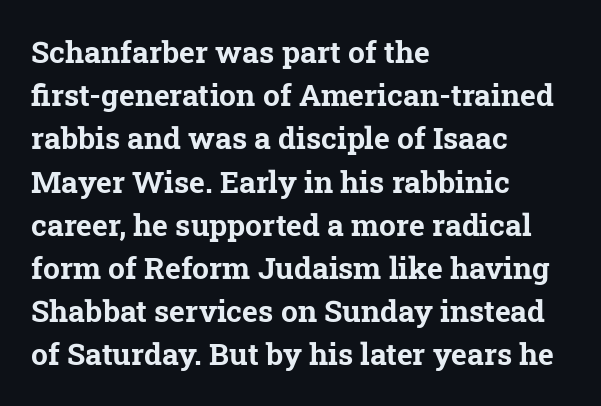
Q: Is the text bold? A: Yes.
Q: Is the typeface a serif or a sans-serif typeface? A: Serif.
Q: Is the text underlined? A: No.
Q: How is the paragraph aligned? A: Left-aligned.
Q: Is the spacing between letters normal or unusually wide? A: Normal.
Q: Is the spacing between lines tight, normal or loose? A: Normal.
Q: Width (condensed, normal, or wide)? A: Normal.
Q: Stroke contrast? A: Low.
Q: x-height? A: Medium.
Q: Monospaced? A: No.
